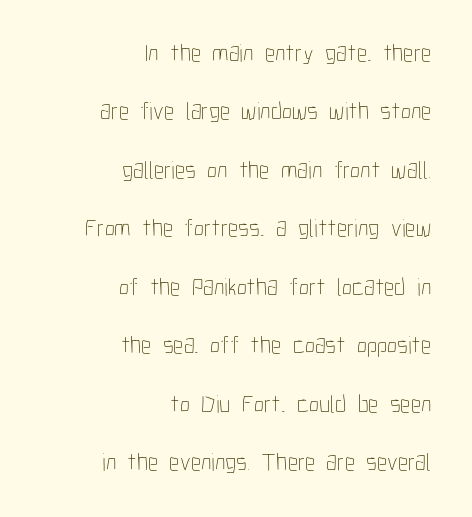
Q: Is the text bold? A: No.
Q: Is the text italic (slanted)? A: No, it is upright.
Q: Is the text underlined? A: No.
Q: How is the paragraph aligned? A: Right-aligned.
Q: Is the spacing between letters normal or unusually wide? A: Normal.
Q: Is the spacing between lines tight, normal or loose? A: Loose.
